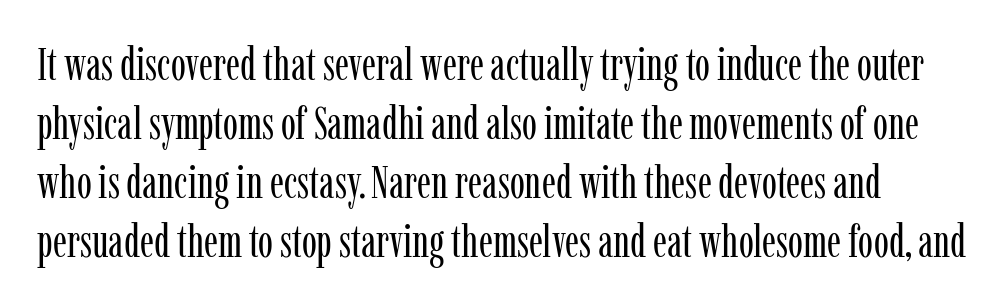
{"serif": "yes", "italic": "no", "bold": "no", "weight": "regular", "width": "condensed", "stroke_contrast": "low", "x_height": "medium", "monospaced": "no", "underline": "no", "line_spacing": "normal", "line_spacing_ratio": 1.31, "letter_spacing": "normal", "letter_spacing_em": 0.0, "glyph_px": 45}
